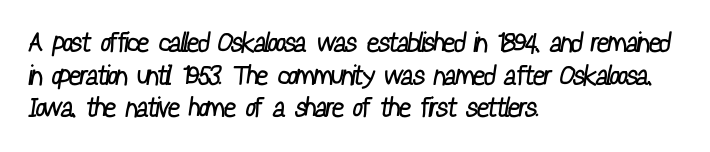
The image shows 27 px text type; set left-aligned, line spacing 1.21x, normal letter spacing, not underlined.
